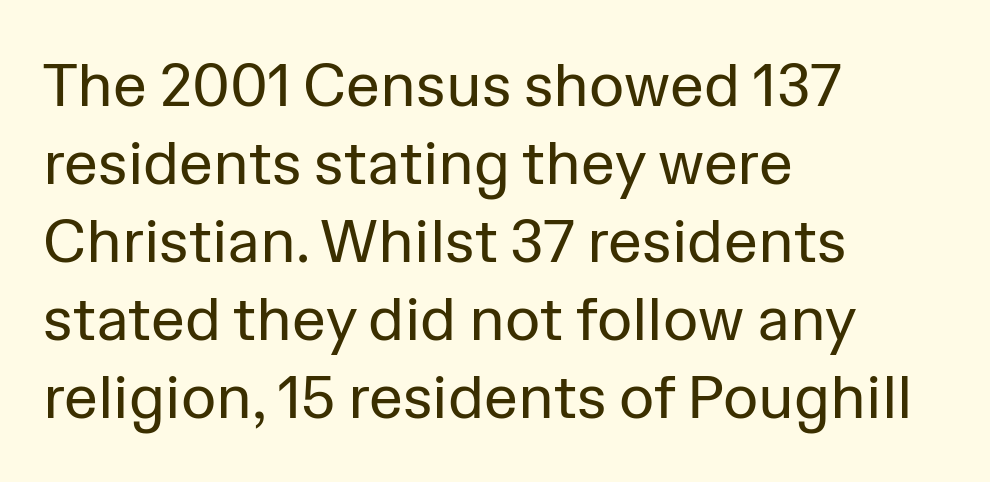
{"serif": "no", "italic": "no", "bold": "no", "weight": "regular", "width": "normal", "stroke_contrast": "low", "x_height": "medium", "monospaced": "no", "underline": "no", "align": "left", "line_spacing": "normal", "line_spacing_ratio": 1.28, "letter_spacing": "normal", "letter_spacing_em": 0.0, "glyph_px": 61}
